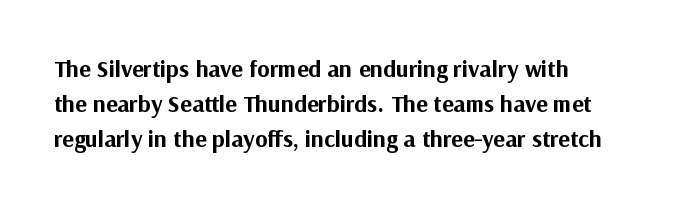
Q: Is the text bold? A: Yes.
Q: Is the text italic (slanted)? A: No, it is upright.
Q: Is the text underlined? A: No.
Q: Is the spacing between letters normal or unusually wide? A: Normal.
Q: Is the spacing between lines tight, normal or loose? A: Normal.
